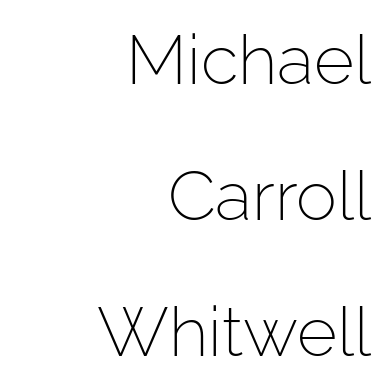
{"serif": "no", "italic": "no", "bold": "no", "weight": "light", "width": "normal", "stroke_contrast": "low", "x_height": "medium", "monospaced": "no", "underline": "no", "align": "right", "line_spacing": "loose", "line_spacing_ratio": 1.97, "letter_spacing": "normal", "letter_spacing_em": 0.0, "glyph_px": 69}
